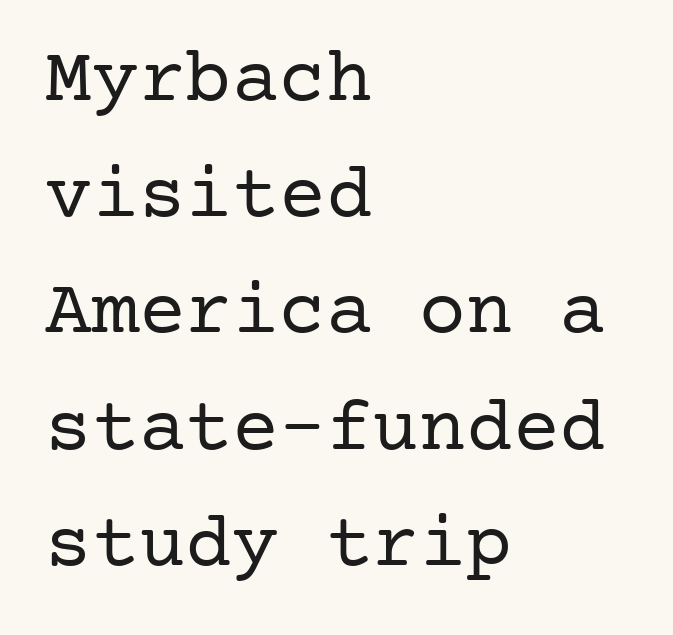
{"serif": "yes", "italic": "no", "bold": "no", "weight": "regular", "width": "normal", "stroke_contrast": "low", "x_height": "medium", "underline": "no", "align": "left", "line_spacing": "normal", "line_spacing_ratio": 1.49, "letter_spacing": "normal", "letter_spacing_em": 0.0, "glyph_px": 78}
